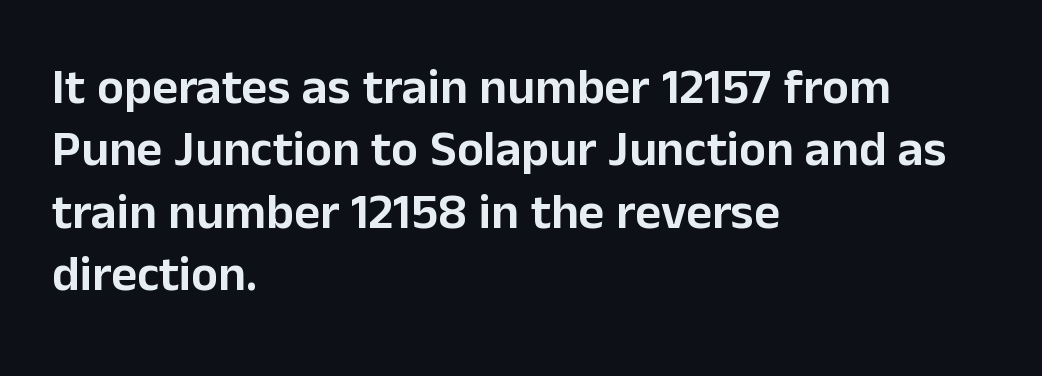
{"serif": "no", "italic": "no", "width": "normal", "stroke_contrast": "low", "x_height": "medium", "monospaced": "no", "underline": "no", "align": "left", "line_spacing": "normal", "line_spacing_ratio": 1.25, "letter_spacing": "normal", "letter_spacing_em": 0.0, "glyph_px": 50}
